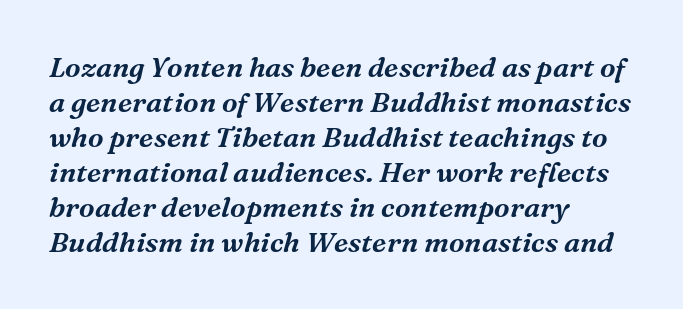
Compared with typical body copy, the letter spacing here is the same. Are there feet on the stems? There are — it's a serif. Emphasis-style slanted type is in use. Type without underlining. Short and long lines alike share a common starting point at left. The rendering uses a moderate line-height, typical for paragraphs.
